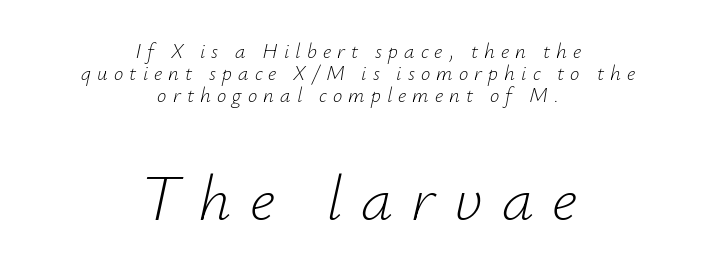
No heavy texture on the line: the type isn't bold. The letters in the lower block stand taller than those in the block above. Every row of glyphs is offset so its center matches the block's center. These lines are rendered in a variable-pitch font. The horizontal fit of the characters is loose and conspicuously gappy. The space directly below the letters is spotless.
